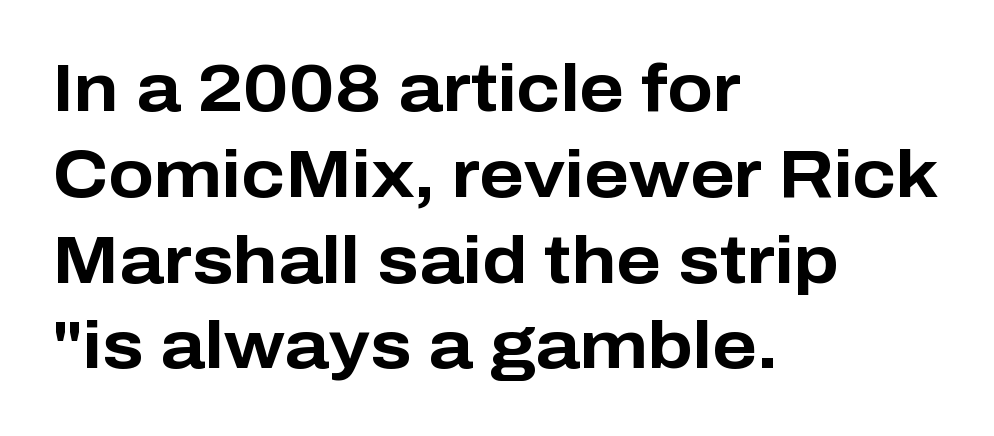
Every row of glyphs begins at an identical x-position on the left. Heavy-handed strokes throughout: this text is bold. Check where the strokes stop: nothing finishes them off — pure sans. Unlike italic type, these characters show no tilt at all.
